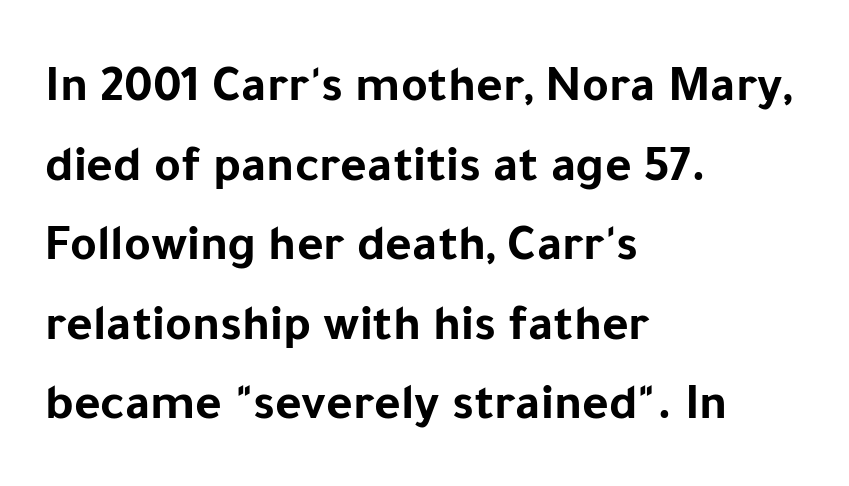
{"serif": "no", "italic": "no", "bold": "yes", "weight": "bold", "width": "normal", "stroke_contrast": "low", "x_height": "medium", "monospaced": "no", "underline": "no", "align": "left", "line_spacing": "normal", "line_spacing_ratio": 1.56, "letter_spacing": "normal", "letter_spacing_em": 0.0, "glyph_px": 51}
